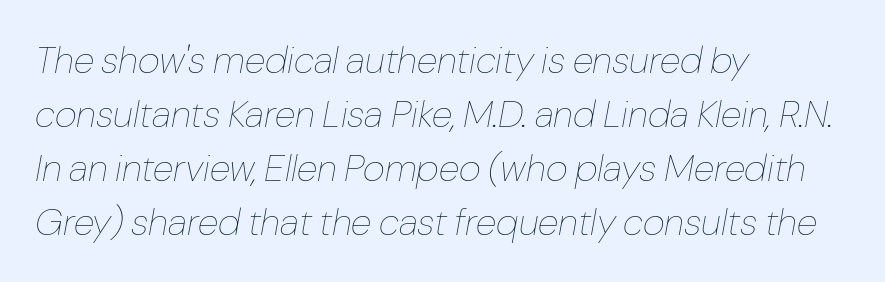
Italic: yes, the glyphs are oblique. Reading down the column, the eye jumps a familiar distance to each next line. Weight: in the light-to-regular range. The type is set solid horizontally, with unmodified tracking. Note the varied advance widths — an 'i' is clearly narrower than an 'm'.
